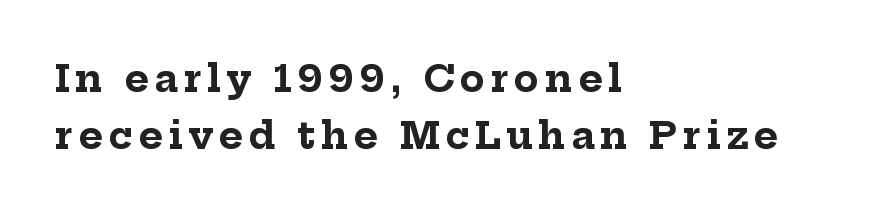
Q: Is the text bold? A: Yes.
Q: Is the text italic (slanted)? A: No, it is upright.
Q: Is the typeface a serif or a sans-serif typeface? A: Serif.
Q: Is the text underlined? A: No.
Q: How is the paragraph aligned? A: Left-aligned.
Q: Is the spacing between lines tight, normal or loose? A: Normal.
Q: Width (condensed, normal, or wide)? A: Normal.
Q: Stroke contrast? A: Low.
Q: x-height? A: Medium.
Q: Monospaced? A: No.
